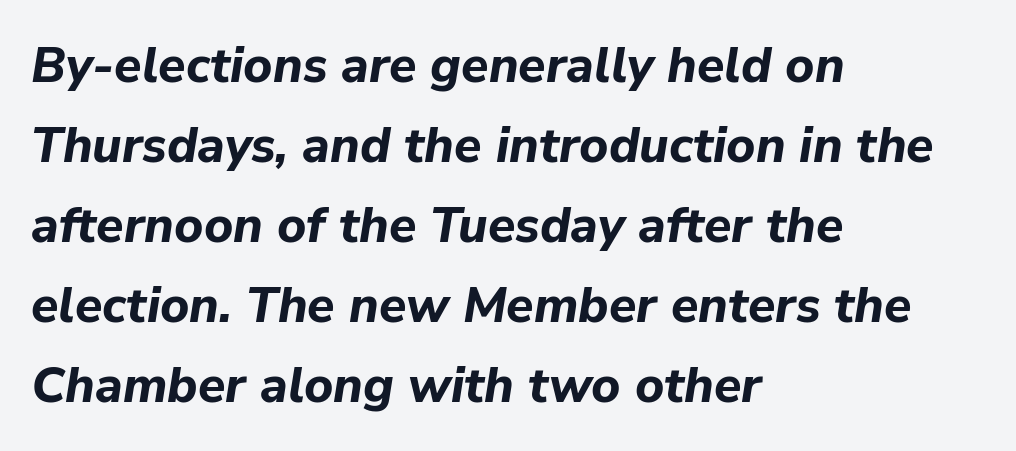
Q: Is the text bold? A: Yes.
Q: Is the text italic (slanted)? A: Yes, it leans right by about 9 degrees.
Q: Is the text underlined? A: No.
Q: How is the paragraph aligned? A: Left-aligned.
Q: Is the spacing between letters normal or unusually wide? A: Normal.
Q: Is the spacing between lines tight, normal or loose? A: Normal.
Q: Width (condensed, normal, or wide)? A: Normal.
Q: Stroke contrast? A: Low.
Q: x-height? A: Medium.
Q: Monospaced? A: No.
